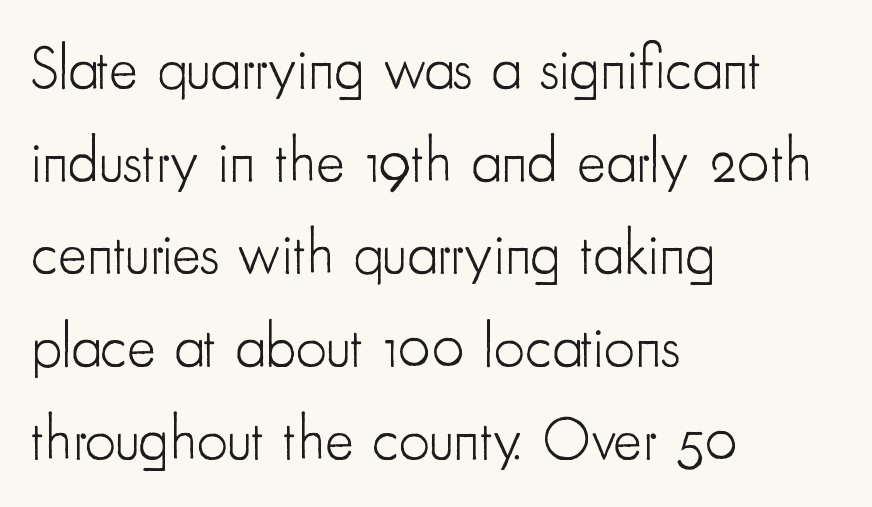
Q: Is the text bold? A: No.
Q: Is the text italic (slanted)? A: No, it is upright.
Q: Is the typeface a serif or a sans-serif typeface? A: Sans-serif.
Q: Is the text underlined? A: No.
Q: How is the paragraph aligned? A: Left-aligned.
Q: Is the spacing between letters normal or unusually wide? A: Normal.
Q: Is the spacing between lines tight, normal or loose? A: Normal.
Q: Width (condensed, normal, or wide)? A: Condensed.
Q: Stroke contrast? A: Low.
Q: x-height? A: Small.
Q: Monospaced? A: No.
